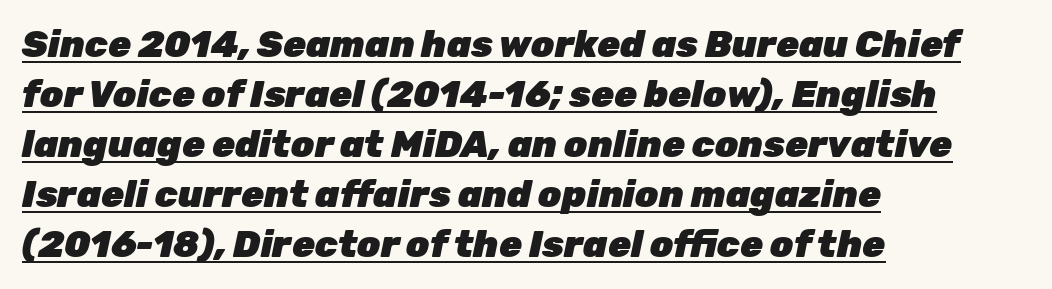
These lines keep a tight, regular rhythm from letter to letter. This is oblique type, the kind used for emphasis or titles. The rendering uses a moderate line-height, typical for paragraphs. The face used here appears with an underline applied. Note the varied advance widths — an 'i' is clearly narrower than an 'm'.
